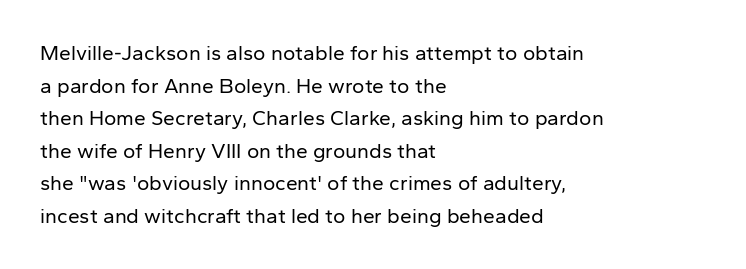
The image shows 21 px text type, upright; set left-aligned, normal line spacing (1.55x), normal letter spacing, not underlined.
